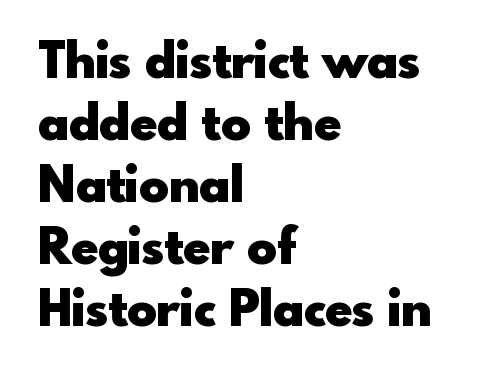
Q: Is the text bold? A: Yes.
Q: Is the text italic (slanted)? A: No, it is upright.
Q: Is the typeface a serif or a sans-serif typeface? A: Sans-serif.
Q: Is the text underlined? A: No.
Q: How is the paragraph aligned? A: Left-aligned.
Q: Is the spacing between letters normal or unusually wide? A: Normal.
Q: Width (condensed, normal, or wide)? A: Normal.
Q: x-height? A: Small.
Q: Monospaced? A: No.
